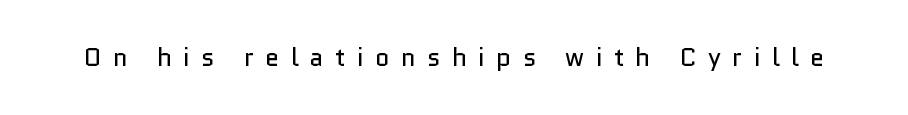
Style check: upright. Is the type heavy? It reads as light-to-regular instead. Words appear elongated and porous because spacing is wide. Has an underline been added? It has not.
